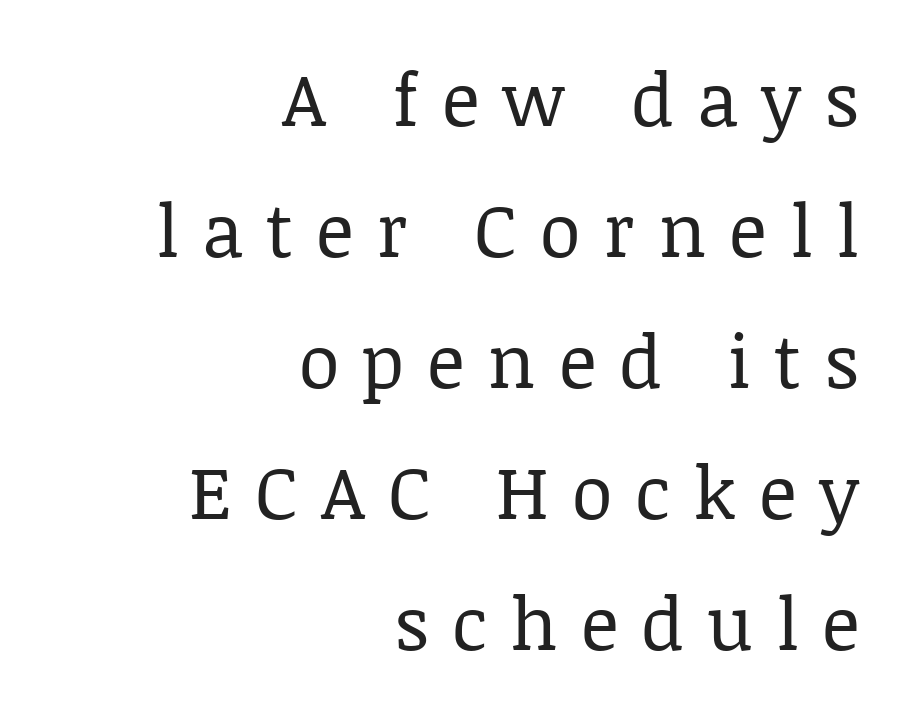
Q: Is the text bold? A: No.
Q: Is the text italic (slanted)? A: No, it is upright.
Q: Is the typeface a serif or a sans-serif typeface? A: Serif.
Q: Is the text underlined? A: No.
Q: How is the paragraph aligned? A: Right-aligned.
Q: Is the spacing between letters normal or unusually wide? A: Unusually wide.
Q: Width (condensed, normal, or wide)? A: Normal.
Q: Stroke contrast? A: Low.
Q: x-height? A: Large.
Q: Monospaced? A: No.
